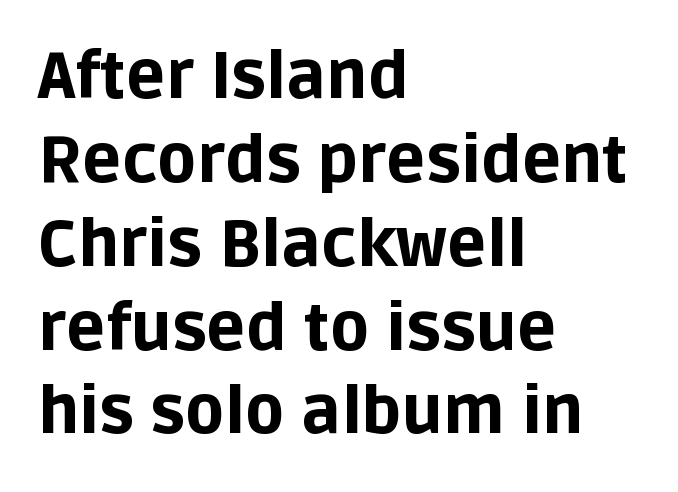
{"serif": "no", "italic": "no", "bold": "yes", "weight": "bold", "width": "normal", "stroke_contrast": "low", "x_height": "large", "monospaced": "no", "underline": "no", "align": "left", "line_spacing": "normal", "line_spacing_ratio": 1.29, "letter_spacing": "normal", "letter_spacing_em": 0.0, "glyph_px": 65}
